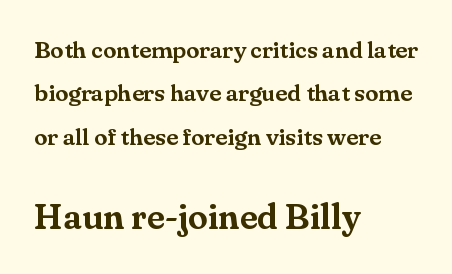
The image shows 36 px serif type, upright; set left-aligned, line spacing 1.81x, normal letter spacing, not underlined; the second (bottom) block is 1.5x larger; medium stroke contrast and a small x-height.
